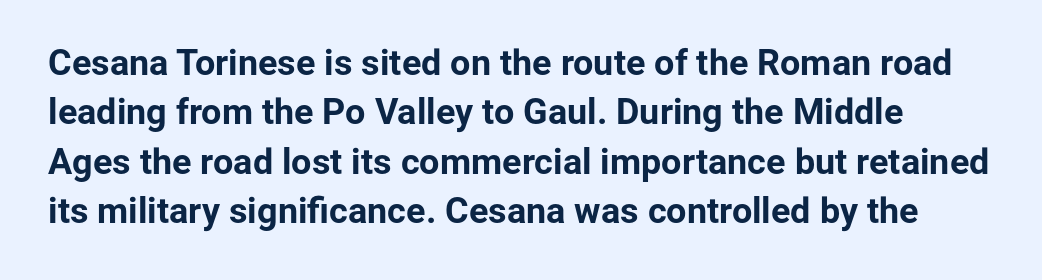
The image shows 36 px bold sans-serif type, upright; set normal line spacing (1.37x), normal letter spacing, not underlined; low stroke contrast and a medium x-height.
